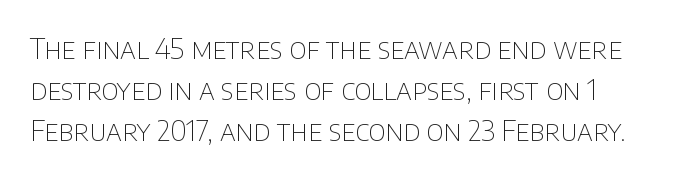
The letters stand straight up with perfectly vertical stems. The horizontal fit of the characters is conventional and even. The face used here is proportionally spaced, like ordinary book or web type. Stroke thickness stays within the range of a standard reading face or lighter.
